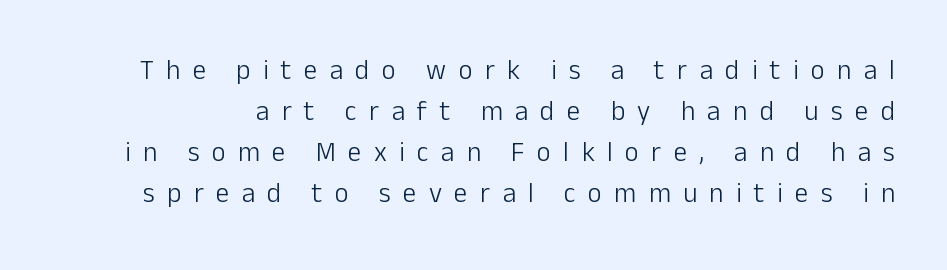
{"italic": "no", "bold": "no", "underline": "no", "line_spacing": "normal", "line_spacing_ratio": 1.52, "letter_spacing": "wide", "letter_spacing_em": 0.46, "glyph_px": 27}
